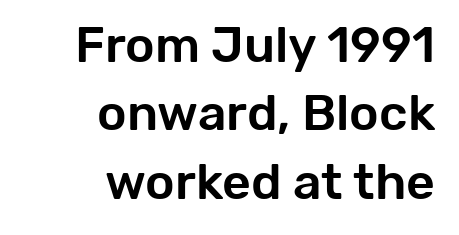
The image shows 50 px sans-serif type, upright; set right-aligned, normal line spacing (1.37x), normal letter spacing, not underlined; low stroke contrast and a medium x-height.
